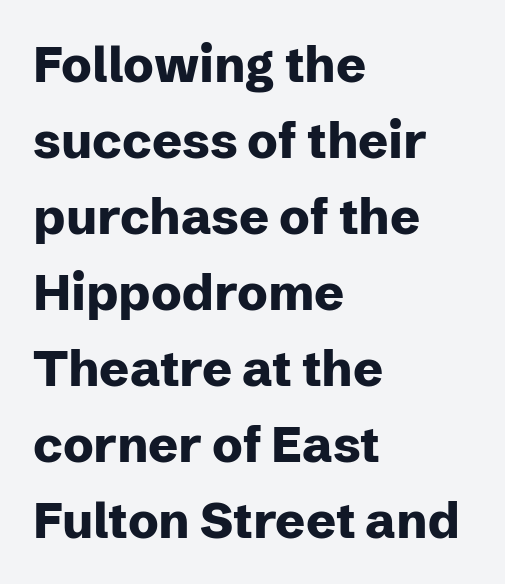
Q: Is the text bold? A: Yes.
Q: Is the text italic (slanted)? A: No, it is upright.
Q: Is the typeface a serif or a sans-serif typeface? A: Sans-serif.
Q: Is the text underlined? A: No.
Q: How is the paragraph aligned? A: Left-aligned.
Q: Is the spacing between letters normal or unusually wide? A: Normal.
Q: Is the spacing between lines tight, normal or loose? A: Normal.
Q: Width (condensed, normal, or wide)? A: Normal.
Q: Stroke contrast? A: Low.
Q: x-height? A: Medium.
Q: Monospaced? A: No.
